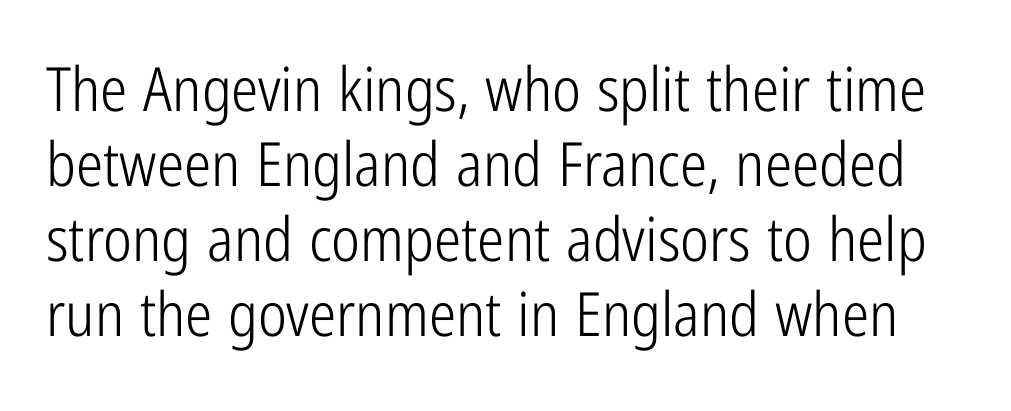
Q: Is the text bold? A: No.
Q: Is the text italic (slanted)? A: No, it is upright.
Q: Is the typeface a serif or a sans-serif typeface? A: Sans-serif.
Q: Is the text underlined? A: No.
Q: Is the spacing between letters normal or unusually wide? A: Normal.
Q: Width (condensed, normal, or wide)? A: Condensed.
Q: Stroke contrast? A: Low.
Q: x-height? A: Medium.
Q: Monospaced? A: No.
